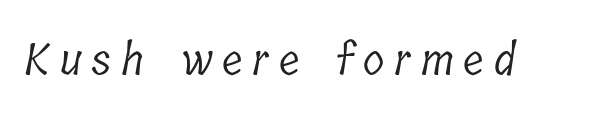
Little horizontal feet cap the strokes, marking this as serif type. The typeface has the unassuming heft of standard copy or less. Is this a fixed-width face? No — the glyphs have proportional, varying widths. The letters are spread apart with noticeably loose tracking.
